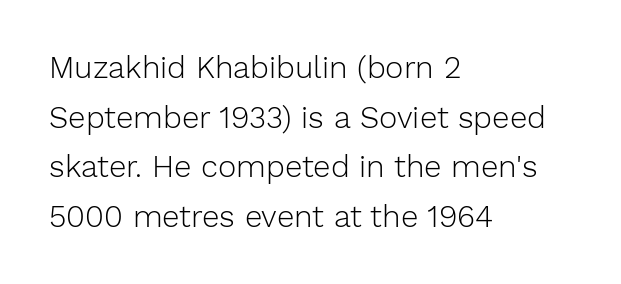
Q: Is the text bold? A: No.
Q: Is the text italic (slanted)? A: No, it is upright.
Q: Is the typeface a serif or a sans-serif typeface? A: Sans-serif.
Q: Is the text underlined? A: No.
Q: How is the paragraph aligned? A: Left-aligned.
Q: Is the spacing between letters normal or unusually wide? A: Normal.
Q: Is the spacing between lines tight, normal or loose? A: Normal.
Q: Width (condensed, normal, or wide)? A: Normal.
Q: Stroke contrast? A: Low.
Q: x-height? A: Medium.
Q: Monospaced? A: No.
